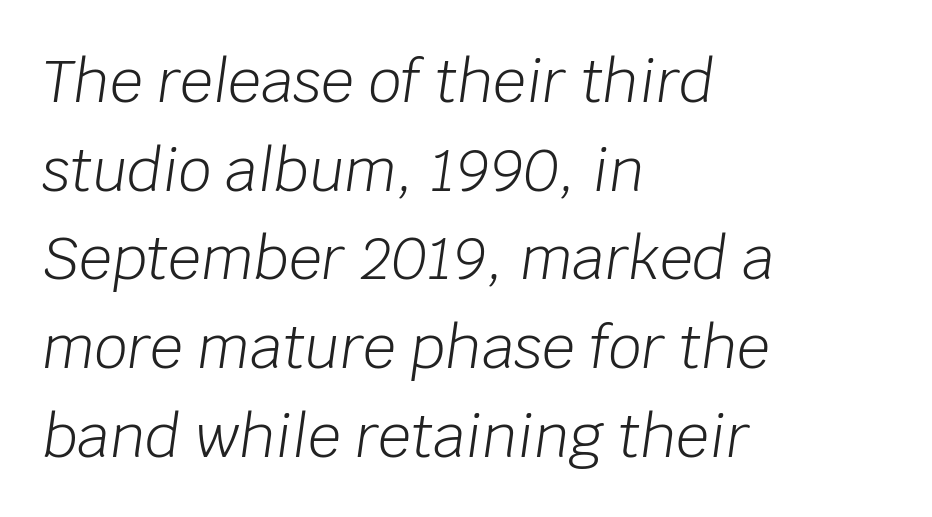
Q: Is the text bold? A: No.
Q: Is the text italic (slanted)? A: Yes, it leans right by about 8 degrees.
Q: Is the text underlined? A: No.
Q: How is the paragraph aligned? A: Left-aligned.
Q: Is the spacing between letters normal or unusually wide? A: Normal.
Q: Is the spacing between lines tight, normal or loose? A: Normal.
Q: Width (condensed, normal, or wide)? A: Normal.
Q: Stroke contrast? A: Low.
Q: x-height? A: Large.
Q: Monospaced? A: No.
